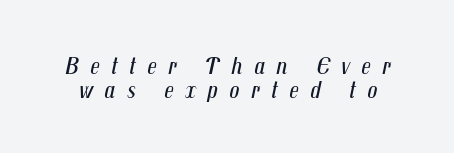
The image shows 25 px text type, italic (leaning right); set tight line spacing (0.95x), unusually wide letter spacing (+0.46 em), not underlined.
